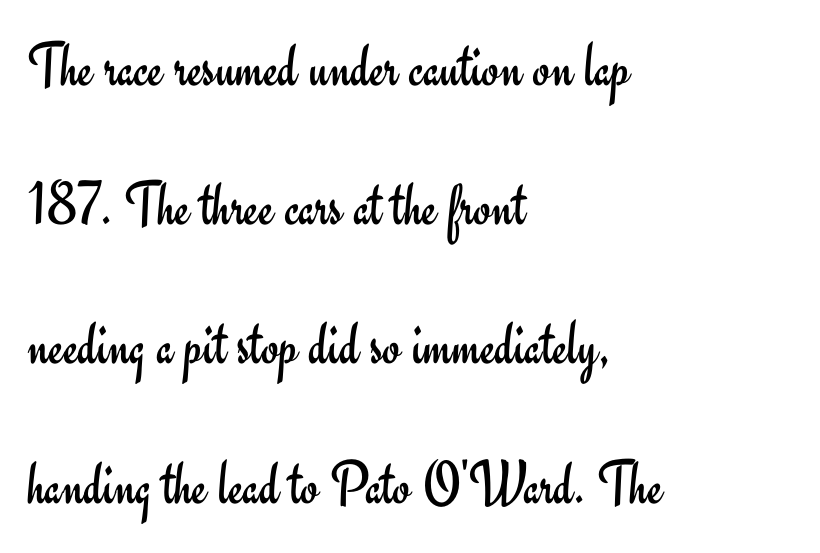
The image shows 63 px regular-weight sans-serif type; set left-aligned, loose line spacing (2.21x), normal letter spacing, not underlined; low stroke contrast and a small x-height.
